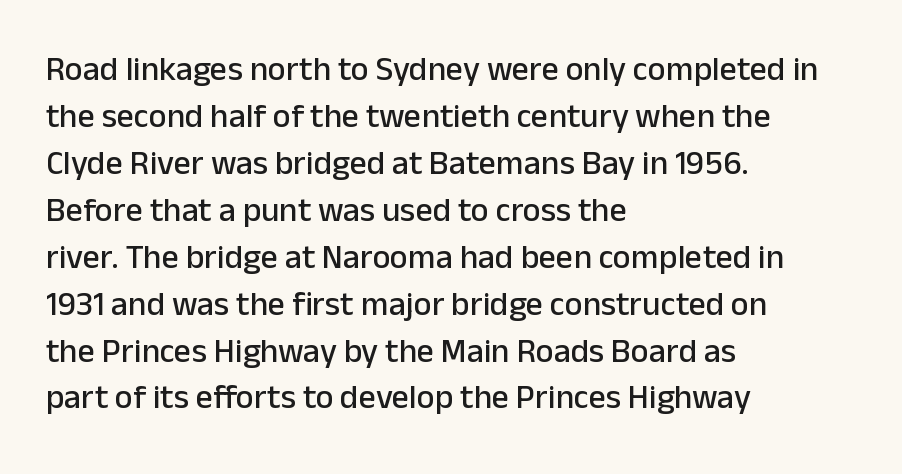
{"serif": "no", "italic": "no", "width": "normal", "stroke_contrast": "low", "x_height": "medium", "monospaced": "no", "underline": "no", "align": "left", "line_spacing": "normal", "line_spacing_ratio": 1.38, "letter_spacing": "normal", "letter_spacing_em": 0.0, "glyph_px": 34}
